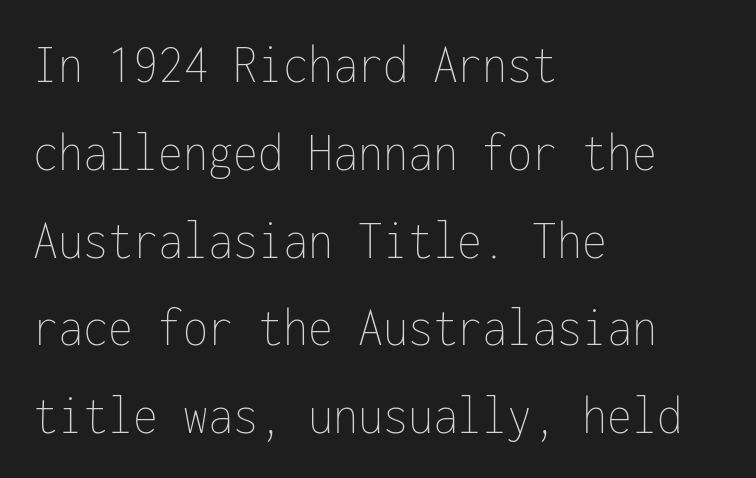
Letter spacing: default. Left-aligned paragraph, ragged on the right. The words here are not underlined. Fixed-width glyphs throughout — classic coding-font behaviour. The leading is moderate, giving the passage an even texture.
